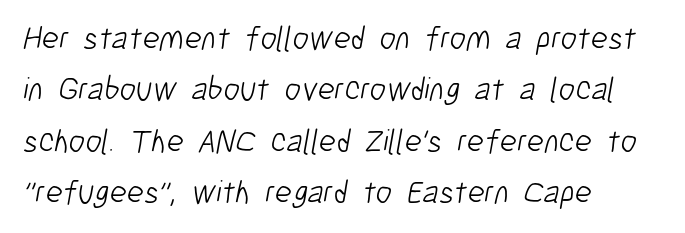
The image shows 33 px light, condensed sans-serif type; set left-aligned, normal line spacing (1.56x), normal letter spacing, not underlined; low stroke contrast and a medium x-height.
